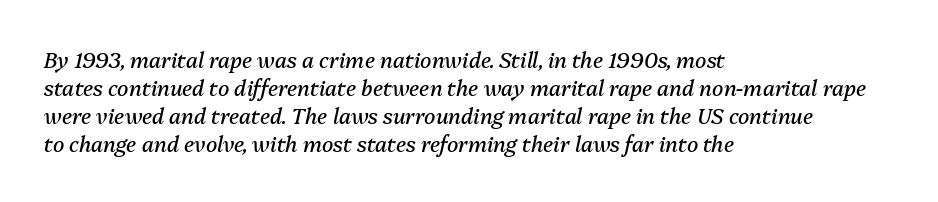
Compared with a centered layout, this one pins lines to the left instead. Designer's note — italics engaged. How would I describe the line gaps? Plain and ordinary. Nobody drew a line under any word here. Is this a heavy cut? Hardly; it is regular or lighter. These lines keep a tight, regular rhythm from letter to letter.
